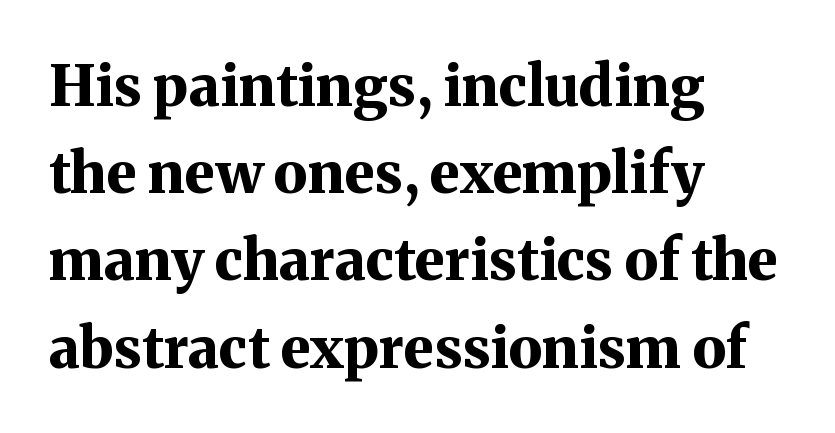
Q: Is the text bold? A: Yes.
Q: Is the text italic (slanted)? A: No, it is upright.
Q: Is the typeface a serif or a sans-serif typeface? A: Serif.
Q: Is the text underlined? A: No.
Q: How is the paragraph aligned? A: Left-aligned.
Q: Is the spacing between letters normal or unusually wide? A: Normal.
Q: Is the spacing between lines tight, normal or loose? A: Normal.
Q: Width (condensed, normal, or wide)? A: Normal.
Q: Stroke contrast? A: Medium.
Q: x-height? A: Medium.
Q: Monospaced? A: No.
